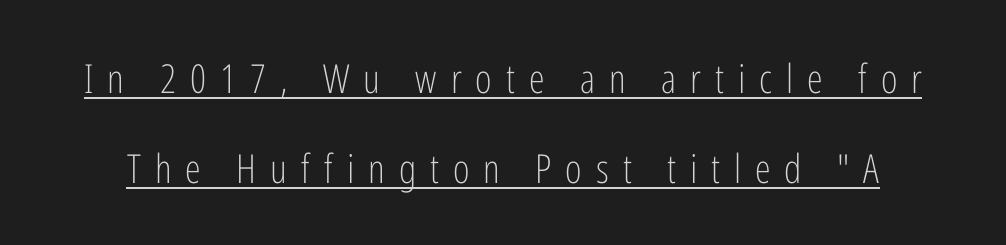
Vertical stems look standard width or narrower in stroke. Does a line run under the words? Yes, clearly. The letters carry no serifs — their stems end cleanly without finishing strokes. Successive baselines arrive slowly, with a big drop between each.
